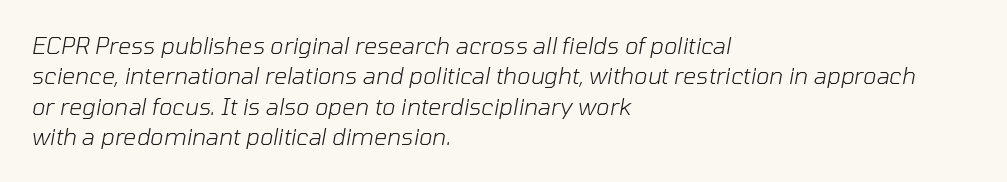
Q: Is the text bold? A: No.
Q: Is the text italic (slanted)? A: Yes, it leans right by about 10 degrees.
Q: Is the text underlined? A: No.
Q: How is the paragraph aligned? A: Left-aligned.
Q: Is the spacing between letters normal or unusually wide? A: Normal.
Q: Is the spacing between lines tight, normal or loose? A: Normal.
